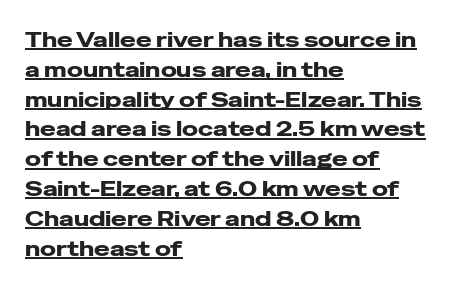
Q: Is the text italic (slanted)? A: No, it is upright.
Q: Is the text underlined? A: Yes.
Q: How is the paragraph aligned? A: Left-aligned.
Q: Is the spacing between letters normal or unusually wide? A: Normal.
Q: Is the spacing between lines tight, normal or loose? A: Normal.
